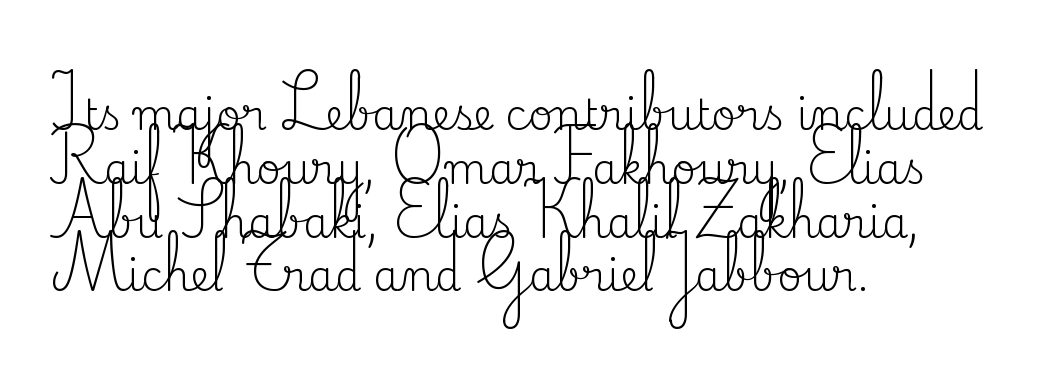
A bare baseline throughout the passage. A student would call this left alignment; a typographer would say flush left, rag right. Observe the serifs anchoring each vertical stroke in this sample. This is not heavy type; no bold has been used. Do the characters align in a grid? No, the font is proportional.
